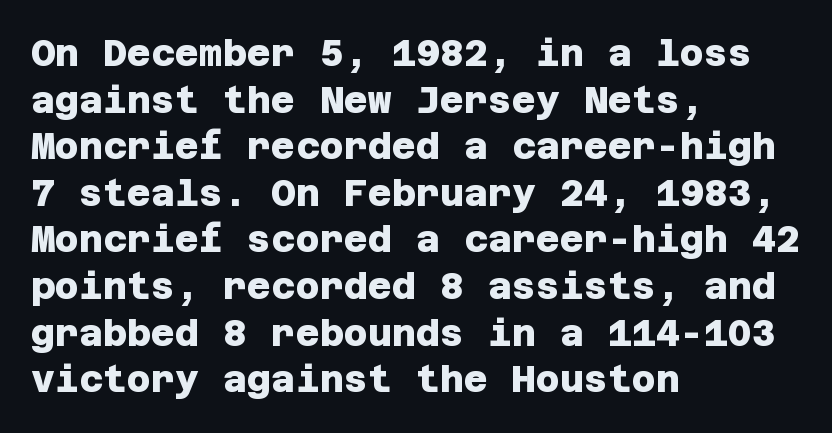
The image shows 37 px heavy sans-serif type; set left-aligned, normal line spacing (1.26x), normal letter spacing, not underlined; low stroke contrast and a large x-height.
